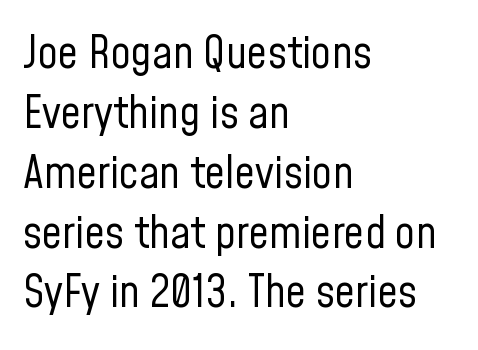
Q: Is the text bold? A: No.
Q: Is the text italic (slanted)? A: No, it is upright.
Q: Is the typeface a serif or a sans-serif typeface? A: Sans-serif.
Q: Is the text underlined? A: No.
Q: How is the paragraph aligned? A: Left-aligned.
Q: Is the spacing between letters normal or unusually wide? A: Normal.
Q: Is the spacing between lines tight, normal or loose? A: Normal.
Q: Width (condensed, normal, or wide)? A: Condensed.
Q: Stroke contrast? A: Low.
Q: x-height? A: Medium.
Q: Monospaced? A: No.
